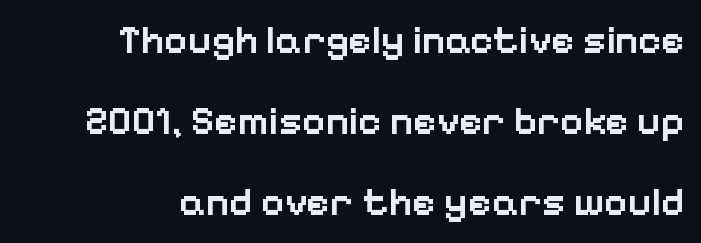
These lines keep a tight, regular rhythm from letter to letter. Proportional: the letters do not fall into vertical columns. Quick note: not italic, upright. Summary of weight: moderately heavy, a semibold. The typeface chosen for these lines omits serifs.
